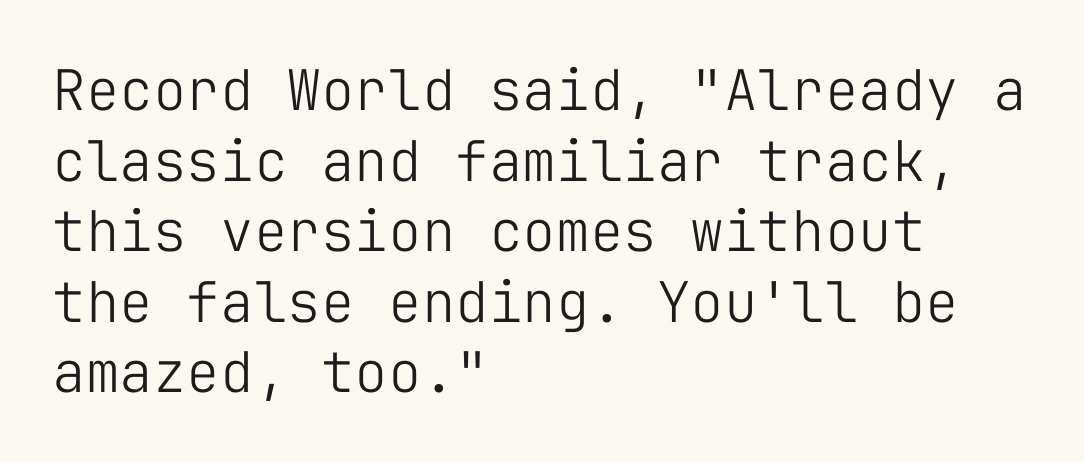
Q: Is the text bold? A: No.
Q: Is the text italic (slanted)? A: No, it is upright.
Q: Is the typeface a serif or a sans-serif typeface? A: Sans-serif.
Q: Is the text underlined? A: No.
Q: How is the paragraph aligned? A: Left-aligned.
Q: Is the spacing between letters normal or unusually wide? A: Normal.
Q: Is the spacing between lines tight, normal or loose? A: Normal.
Q: Width (condensed, normal, or wide)? A: Normal.
Q: Stroke contrast? A: Low.
Q: x-height? A: Medium.
Q: Monospaced? A: Yes.
